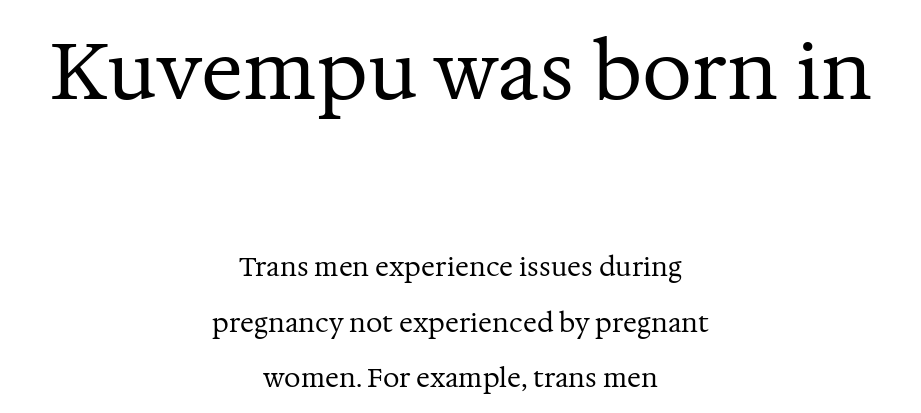
Q: Is the text bold? A: No.
Q: Is the text italic (slanted)? A: No, it is upright.
Q: Is the typeface a serif or a sans-serif typeface? A: Serif.
Q: Is the text underlined? A: No.
Q: How is the paragraph aligned? A: Centered.
Q: Is the spacing between letters normal or unusually wide? A: Normal.
Q: Is the spacing between lines tight, normal or loose? A: Loose.
Q: Which block of text is set in a larger size, the first (top) or the second (bottom)? A: The first (top) one.
Q: Width (condensed, normal, or wide)? A: Normal.
Q: Stroke contrast? A: Medium.
Q: x-height? A: Medium.
Q: Monospaced? A: No.
